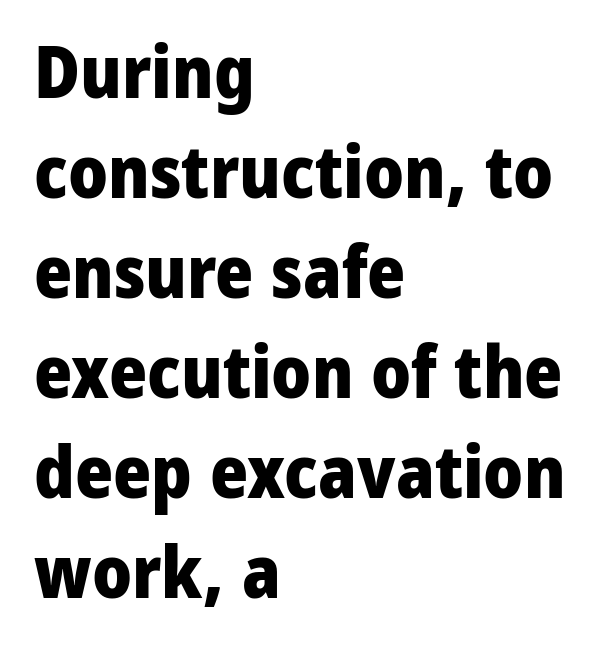
The image shows 73 px heavy sans-serif type, upright; set left-aligned, normal line spacing (1.37x), normal letter spacing, not underlined; low stroke contrast and a medium x-height.
